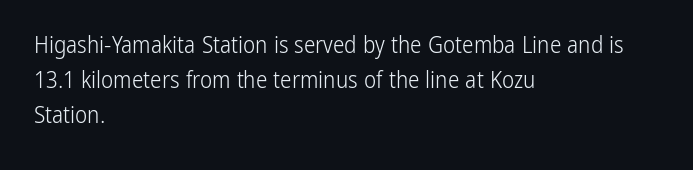
Q: Is the text bold? A: No.
Q: Is the text italic (slanted)? A: No, it is upright.
Q: Is the text underlined? A: No.
Q: How is the paragraph aligned? A: Left-aligned.
Q: Is the spacing between letters normal or unusually wide? A: Normal.
Q: Is the spacing between lines tight, normal or loose? A: Normal.
